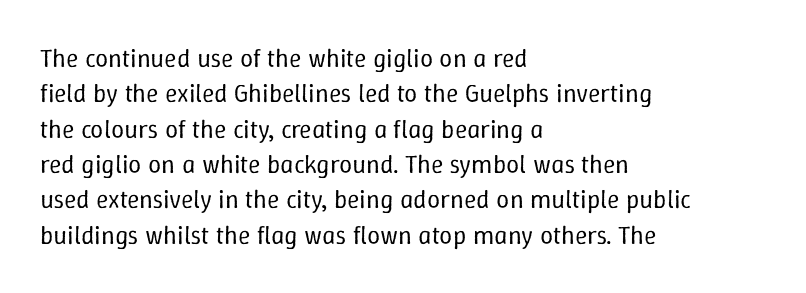
Vertically, the passage feels balanced, rows spaced as you'd expect. No italicization has been applied; the sample stays upright. A bare baseline throughout the passage. Think standard paragraph weight, or any step lighter than that.
